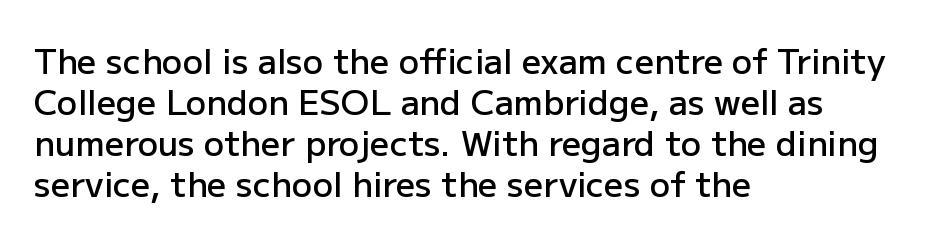
The image shows 34 px semibold sans-serif type, upright; set left-aligned, line spacing 1.21x, normal letter spacing, not underlined; low stroke contrast and a medium x-height.
